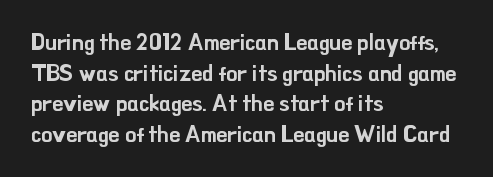
Q: Is the text italic (slanted)? A: No, it is upright.
Q: Is the text underlined? A: No.
Q: How is the paragraph aligned? A: Left-aligned.
Q: Is the spacing between letters normal or unusually wide? A: Normal.
Q: Is the spacing between lines tight, normal or loose? A: Normal.
